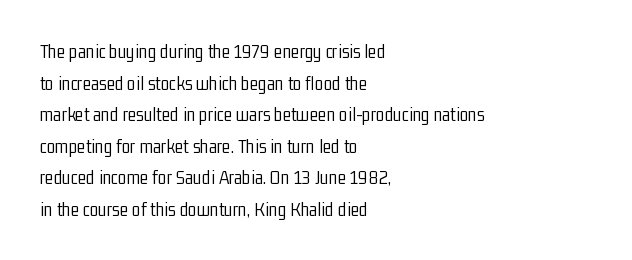
{"italic": "no", "bold": "no", "underline": "no", "align": "left", "line_spacing": "normal", "line_spacing_ratio": 1.58, "letter_spacing": "normal", "letter_spacing_em": 0.0, "glyph_px": 20}
